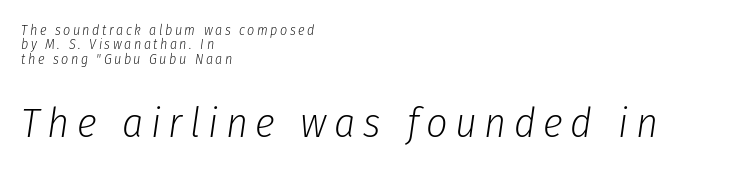
Check under the words: just untouched page. The typeface has the unassuming heft of standard copy or less. The text block is weighted toward the left margin, trailing off unevenly rightward. Students, observe: this is what under-led, compact text looks like. Character widths vary here, with narrow letters taking less room than wide ones.
